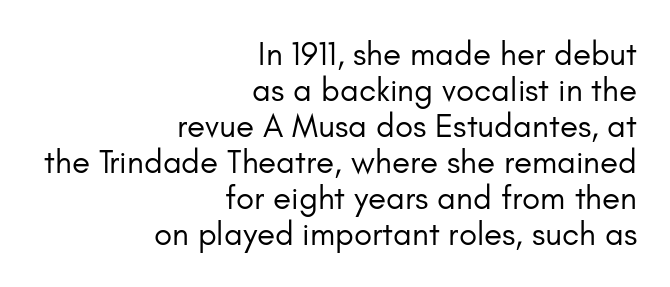
Is there much room between lines? No — they nearly touch. Compared with typical body copy, the letter spacing here is the same. Stroke thickness stays within the range of a standard reading face or lighter. Every row of glyphs terminates at an identical x-position on the right. The type family on display is of the sans-serif kind.
